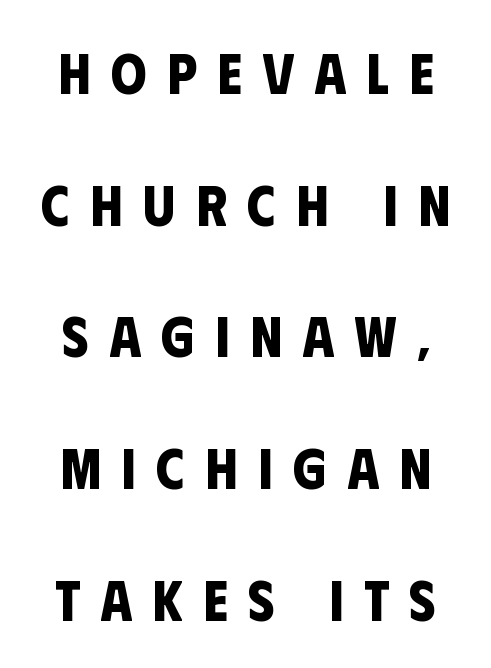
Q: Is the text bold? A: Yes.
Q: Is the typeface a serif or a sans-serif typeface? A: Sans-serif.
Q: Is the text underlined? A: No.
Q: Is the spacing between letters normal or unusually wide? A: Unusually wide.
Q: Is the spacing between lines tight, normal or loose? A: Loose.
Q: Width (condensed, normal, or wide)? A: Condensed.
Q: Stroke contrast? A: Low.
Q: x-height? A: Large.
Q: Monospaced? A: No.
